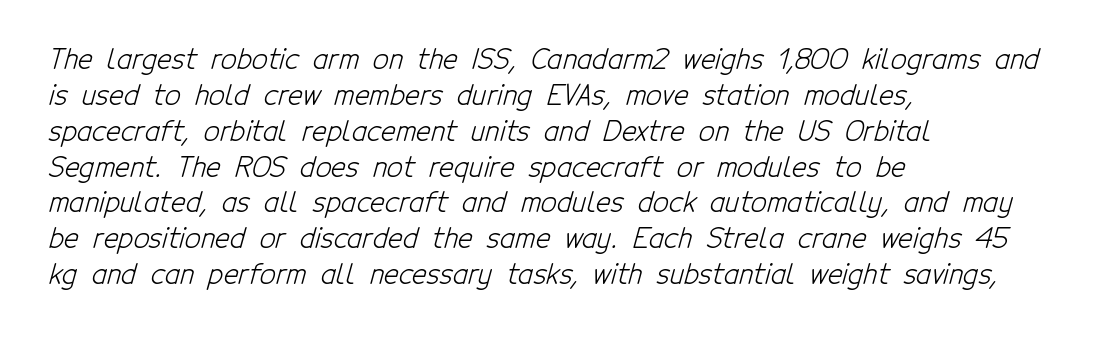
The foot of each line stays bare and open. Ink coverage per letter is moderate at most. Check where the strokes stop: nothing finishes them off — pure sans. Evenly set lines give the paragraph a standard silhouette.
